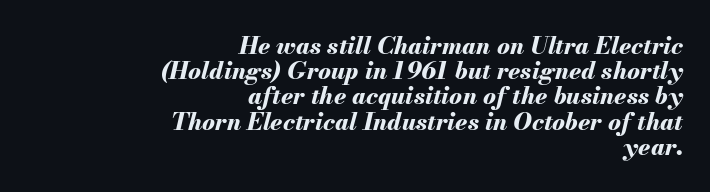
A typesetter would call this leading minimal, almost set solid. Each line ends at the same right margin while the left side varies. What weight is shown? A full bold with thick strokes. Has an underline been added? It has not.
